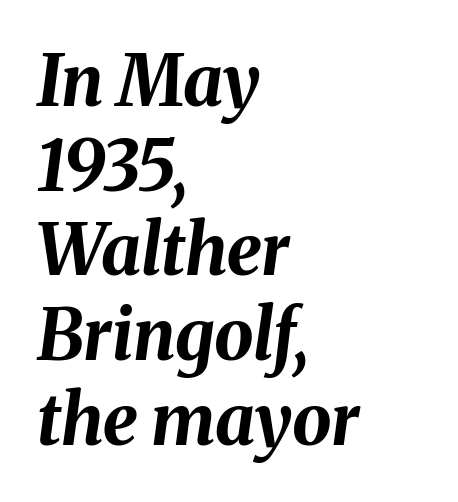
Is the letter spacing exaggerated? No — it looks like the ordinary default. Underline: absent. You'd pick this weight for a headline — it's a proper bold. Each letter keeps its own natural width here, so spacing adapts to shape.
